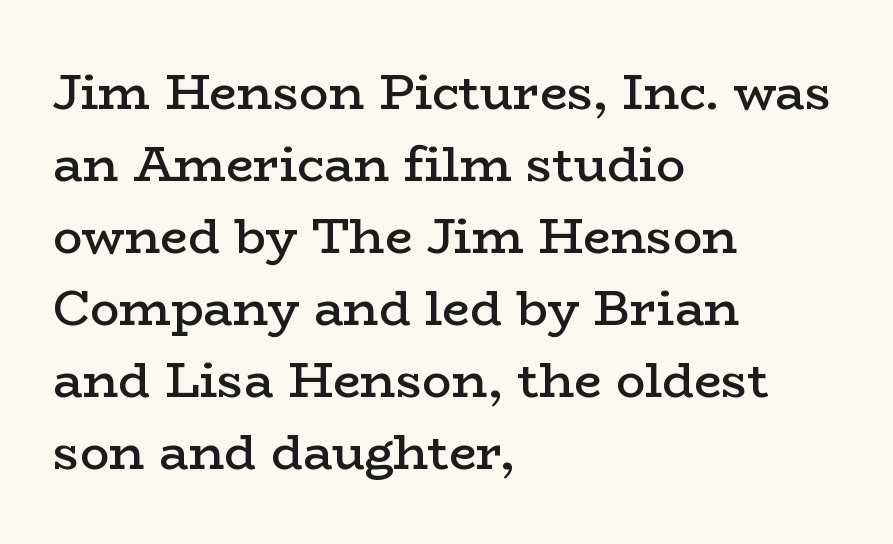
Q: Is the text bold? A: Semi-bold.
Q: Is the text italic (slanted)? A: No, it is upright.
Q: Is the typeface a serif or a sans-serif typeface? A: Serif.
Q: Is the text underlined? A: No.
Q: How is the paragraph aligned? A: Left-aligned.
Q: Is the spacing between letters normal or unusually wide? A: Normal.
Q: Is the spacing between lines tight, normal or loose? A: Normal.
Q: Width (condensed, normal, or wide)? A: Wide.
Q: Stroke contrast? A: Low.
Q: x-height? A: Medium.
Q: Monospaced? A: No.
